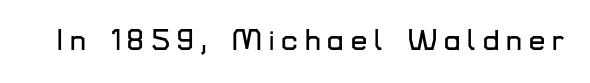
Q: Is the text italic (slanted)? A: No, it is upright.
Q: Is the typeface a serif or a sans-serif typeface? A: Sans-serif.
Q: Is the text underlined? A: No.
Q: Is the spacing between letters normal or unusually wide? A: Unusually wide.
Q: Width (condensed, normal, or wide)? A: Normal.
Q: Stroke contrast? A: Low.
Q: x-height? A: Medium.
Q: Monospaced? A: No.
